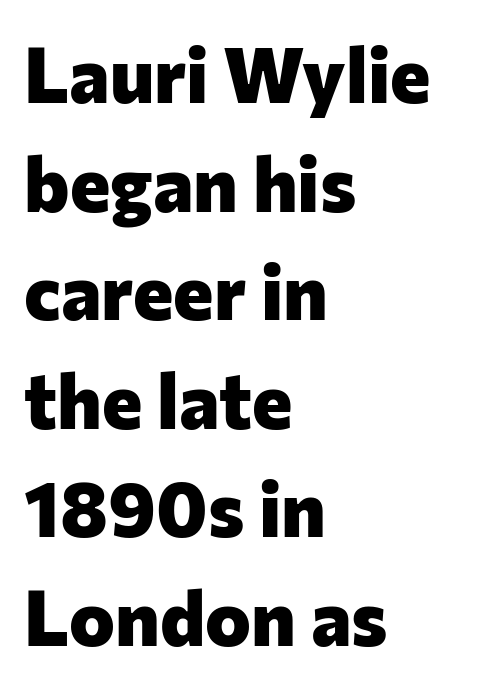
The image shows 77 px heavy sans-serif type, upright; set left-aligned, normal line spacing (1.41x), normal letter spacing, not underlined; low stroke contrast and a medium x-height.
